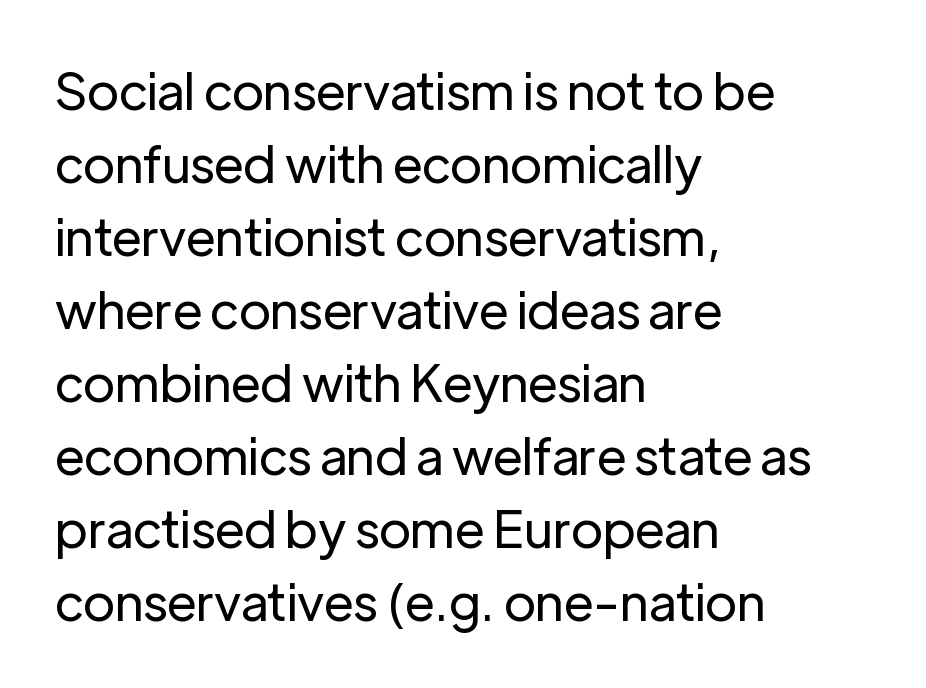
This sample is left-justified, so line endings fall wherever the words run out. Glyph-to-glyph distance matches everyday printed text. Glance below the letters and you will spot only blank space. Leading matches the norm, producing a regular column.
